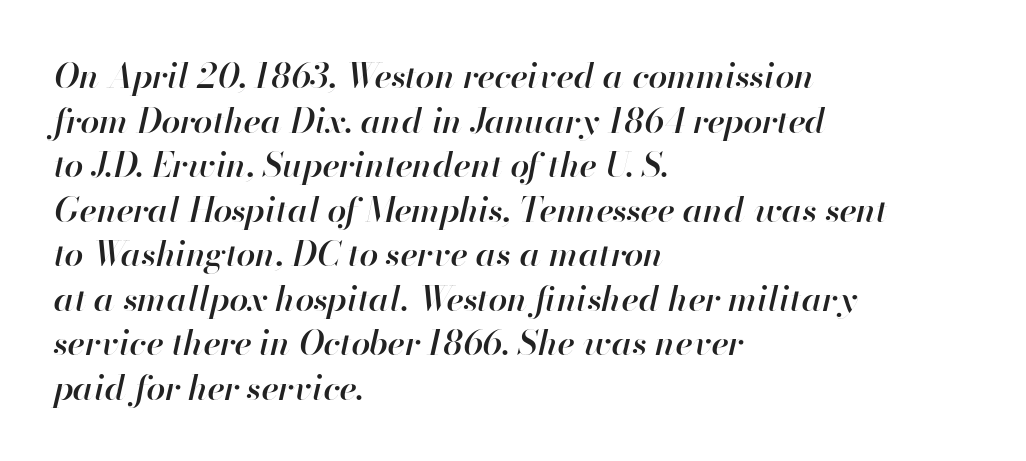
The image shows 34 px semibold type, italic (leaning right); set left-aligned, normal line spacing (1.31x), normal letter spacing, not underlined; high stroke contrast and a small x-height.
